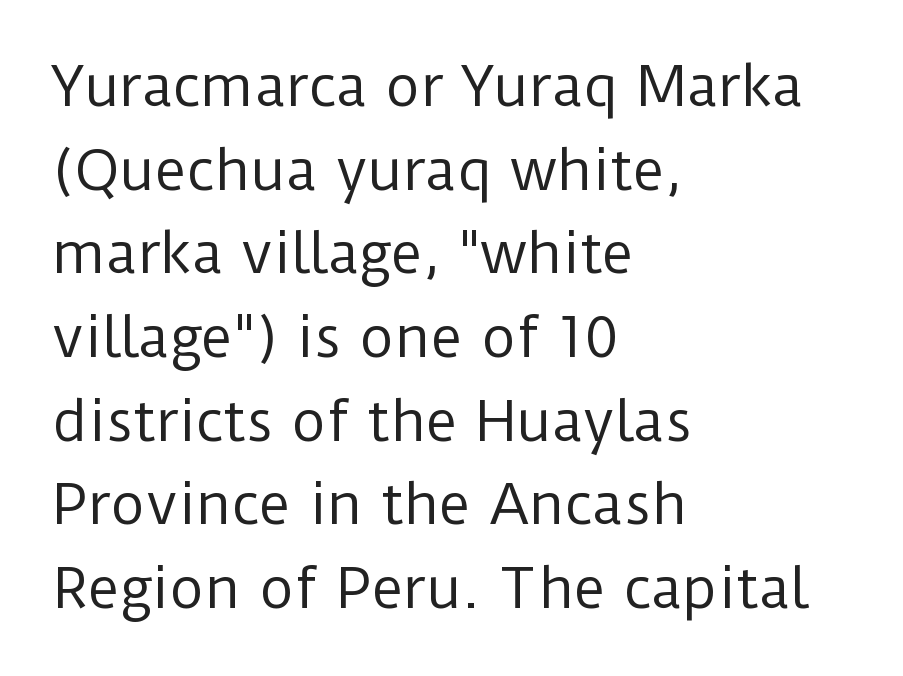
The baseline area is clear. Horizontal alignment here is leftward, the default for most running prose. Note: no serifs on the glyphs. Does extra space separate the letters? No, they use regular spacing. The passage shown is typed in a proportional face where columns would drift.
